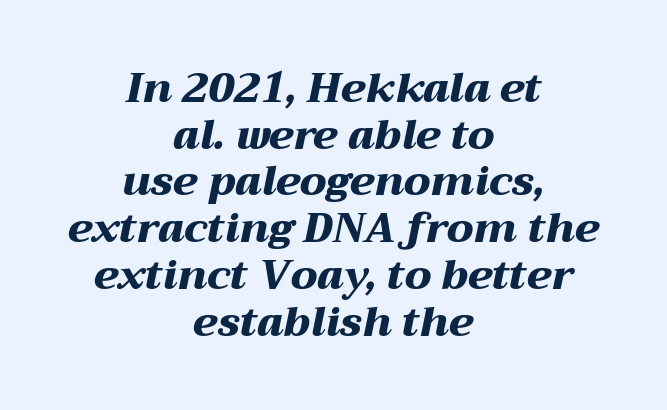
The image shows 41 px heavy, wide type, italic (leaning right); set centered, tight line spacing (1.14x), normal letter spacing, not underlined; medium stroke contrast and a medium x-height.
